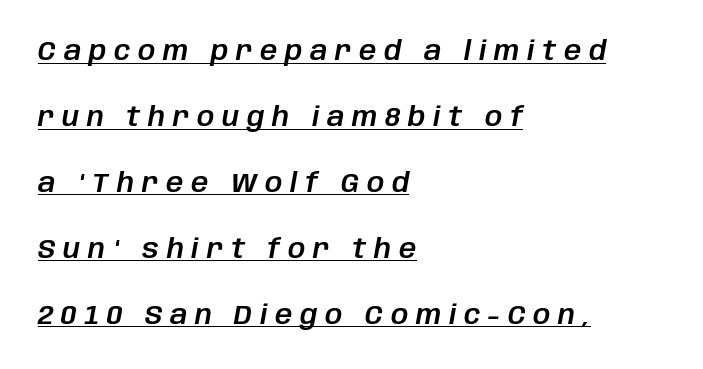
Q: Is the text italic (slanted)? A: Yes, it leans right by about 10 degrees.
Q: Is the text underlined? A: Yes.
Q: How is the paragraph aligned? A: Left-aligned.
Q: Is the spacing between letters normal or unusually wide? A: Unusually wide.
Q: Is the spacing between lines tight, normal or loose? A: Loose.
